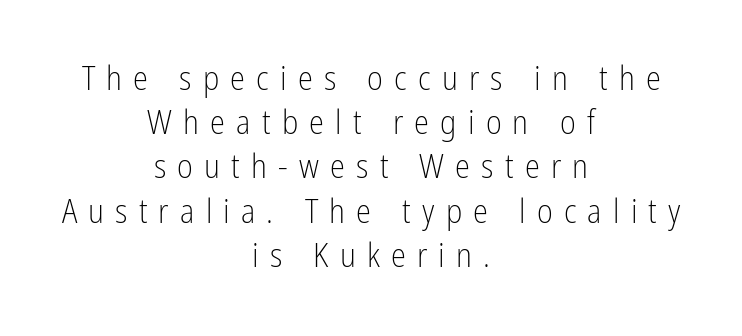
{"serif": "no", "italic": "no", "bold": "no", "weight": "light", "width": "condensed", "stroke_contrast": "low", "x_height": "medium", "monospaced": "no", "underline": "no", "align": "center", "line_spacing": "normal", "line_spacing_ratio": 1.3, "letter_spacing": "wide", "letter_spacing_em": 0.33, "glyph_px": 34}
